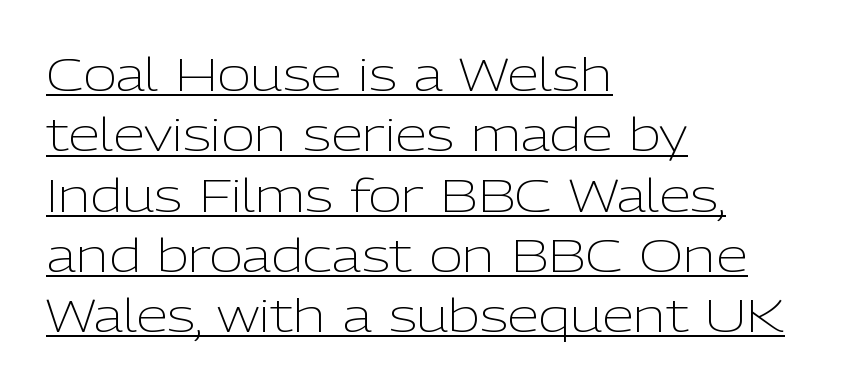
Q: Is the text bold? A: No.
Q: Is the text italic (slanted)? A: No, it is upright.
Q: Is the typeface a serif or a sans-serif typeface? A: Sans-serif.
Q: Is the text underlined? A: Yes.
Q: How is the paragraph aligned? A: Left-aligned.
Q: Is the spacing between letters normal or unusually wide? A: Normal.
Q: Is the spacing between lines tight, normal or loose? A: Normal.
Q: Width (condensed, normal, or wide)? A: Normal.
Q: Stroke contrast? A: Low.
Q: x-height? A: Medium.
Q: Monospaced? A: No.
